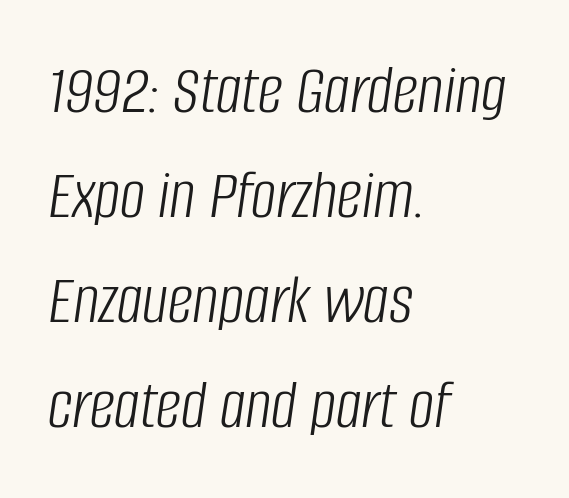
{"italic": "yes", "lean": "right", "slant_degrees": 8, "bold": "no", "weight": "light", "width": "condensed", "stroke_contrast": "low", "x_height": "large", "monospaced": "no", "underline": "no", "align": "left", "line_spacing": "normal", "line_spacing_ratio": 1.48, "letter_spacing": "normal", "letter_spacing_em": 0.0, "glyph_px": 71}
